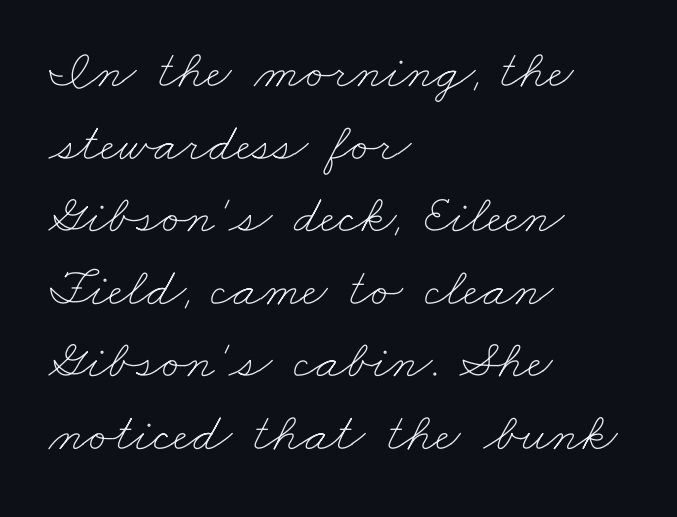
Notice how descenders clear the ascenders below comfortably — that's standard leading. Stems here are at most as thick as an everyday book face. Compared with typical body copy, the letter spacing here is the same. Is the block centered? No — it sits flush against the left margin. The string is rendered with underlining switched off. This sample has the flowing, uneven cadence of proportional lettering.
